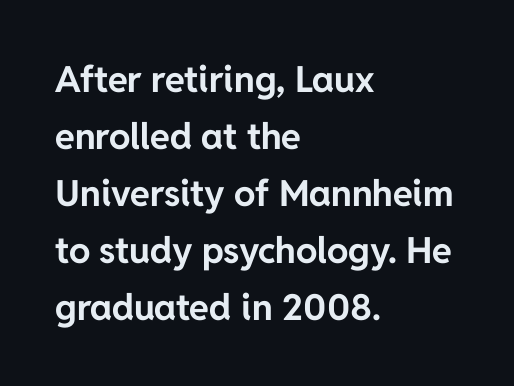
Q: Is the text bold? A: Yes.
Q: Is the text italic (slanted)? A: No, it is upright.
Q: Is the typeface a serif or a sans-serif typeface? A: Sans-serif.
Q: Is the text underlined? A: No.
Q: How is the paragraph aligned? A: Left-aligned.
Q: Is the spacing between letters normal or unusually wide? A: Normal.
Q: Is the spacing between lines tight, normal or loose? A: Normal.
Q: Width (condensed, normal, or wide)? A: Normal.
Q: Stroke contrast? A: Low.
Q: x-height? A: Medium.
Q: Monospaced? A: No.
